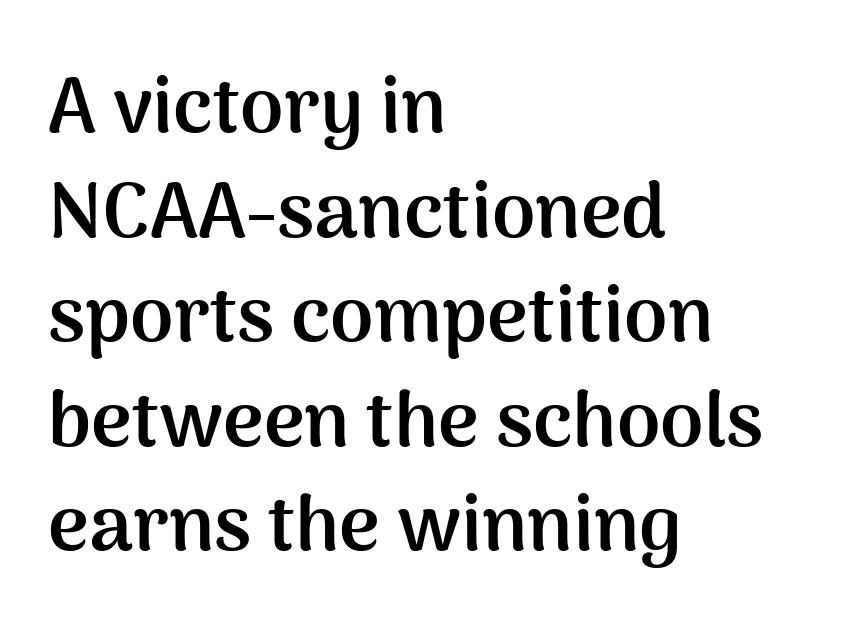
The image shows 78 px semibold sans-serif type, upright; set left-aligned, normal line spacing (1.34x), normal letter spacing, not underlined; medium stroke contrast and a medium x-height.
